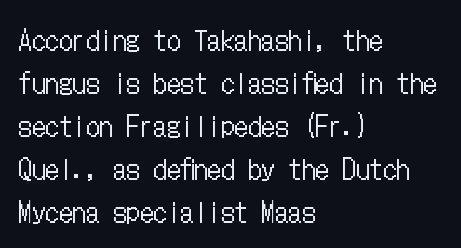
Q: Is the text bold? A: No.
Q: Is the text italic (slanted)? A: No, it is upright.
Q: Is the text underlined? A: No.
Q: How is the paragraph aligned? A: Left-aligned.
Q: Is the spacing between letters normal or unusually wide? A: Normal.
Q: Is the spacing between lines tight, normal or loose? A: Normal.
